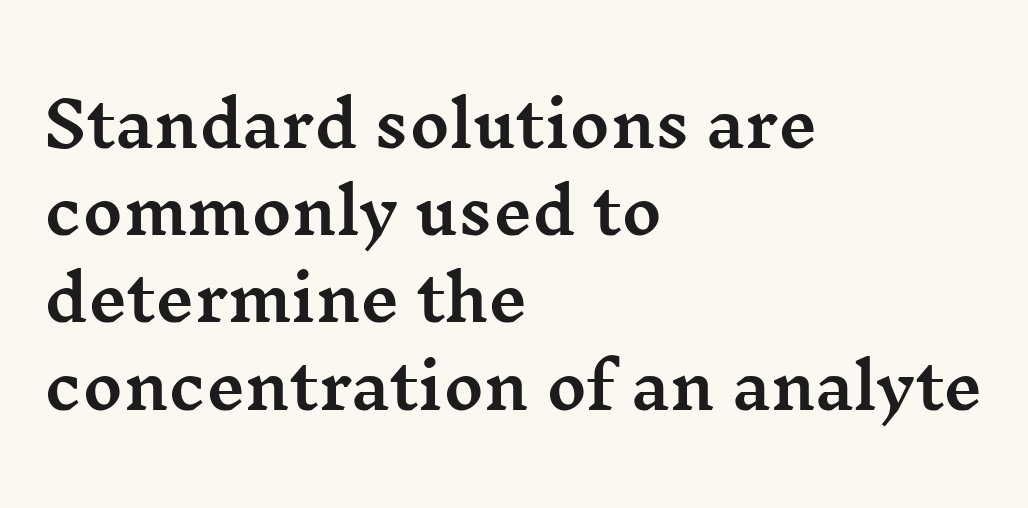
One-word summary of the alignment: left. A typesetter would call this leading conventional body-copy spacing. The lettering holds an erect, upright posture throughout. Note the varied advance widths — an 'i' is clearly narrower than an 'm'. The letterforms sit shoulder to shoulder at normal distance. The characters display serif detailing at their extremities.
